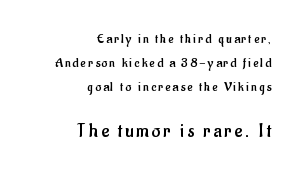
{"italic": "no", "bold": "no", "underline": "no", "align": "right", "line_spacing_ratio": 1.71, "larger_block": "second", "size_ratio": 1.43, "glyph_px": 20}
